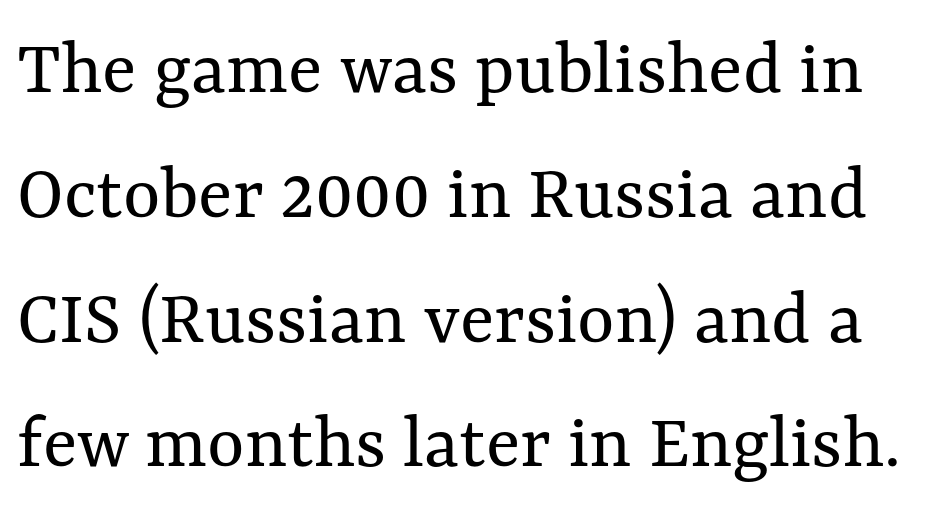
The image shows 80 px regular-weight type, upright; set normal line spacing (1.56x), normal letter spacing, not underlined; medium stroke contrast and a medium x-height.
